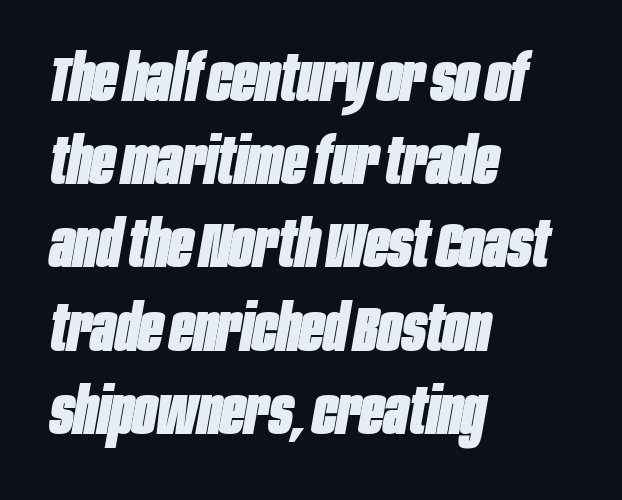
The specimen reads as italic at a glance. Is this a fixed-width face? No — the glyphs have proportional, varying widths. The typesetting leans heavy: a genuine bold. The typesetter chose a ragged-right arrangement here. A normal amount of white space separates one row of letters from the next.
